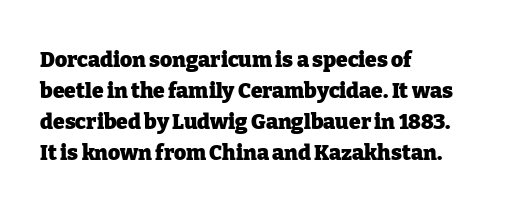
The image shows 21 px bold type, upright; set left-aligned, normal line spacing (1.47x), normal letter spacing, not underlined.
